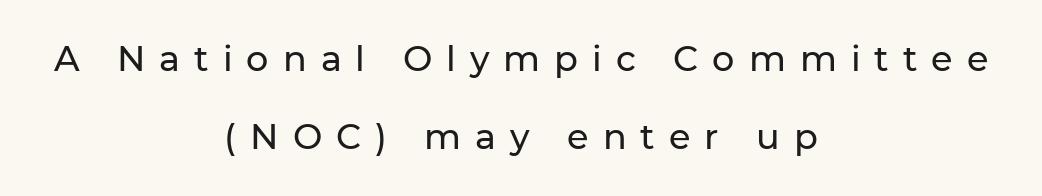
The image shows 35 px sans-serif type, upright; set centered, loose line spacing (2.23x), unusually wide letter spacing (+0.4 em), not underlined; low stroke contrast and a medium x-height.
